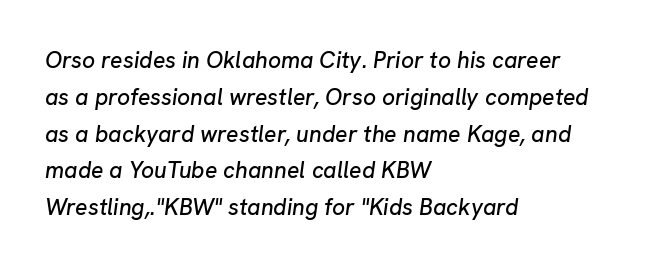
{"italic": "yes", "lean": "right", "slant_degrees": 8, "underline": "no", "align": "left", "line_spacing": "normal", "line_spacing_ratio": 1.6, "letter_spacing": "normal", "letter_spacing_em": 0.0, "glyph_px": 23}
